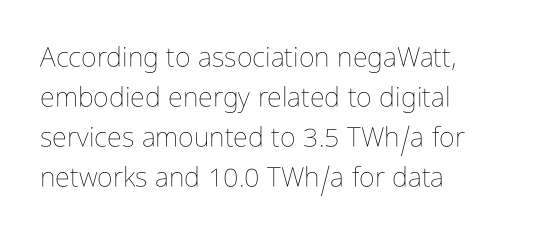
The image shows 27 px text type, upright; set left-aligned, normal line spacing (1.48x), normal letter spacing, not underlined.
